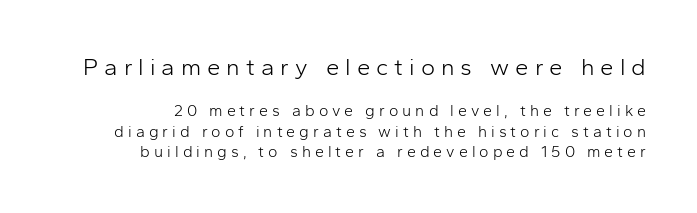
Short and long lines alike share a common ending point at right. Size contrast runs from large at the top to small at the bottom. Italic? Not at all — the glyphs are vertical. The passage shown is not underscored anywhere. These lines have a slow, spaced-out rhythm from letter to letter.
